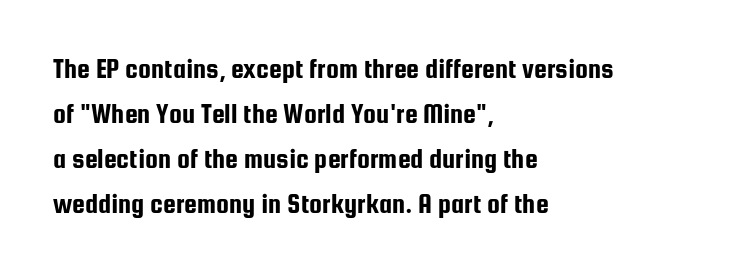
Teacher's note: observe the even left margin — that is flush-left alignment. The space between consecutive lines is moderate. Plain, unruled lines of type. Default kerning and tracking; the words read as compact shapes. Is this a fixed-width face? No — the glyphs have proportional, varying widths.
